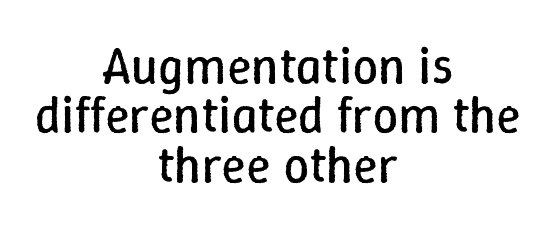
Character widths vary here, with narrow letters taking less room than wide ones. Centered paragraph, ragged on both sides. Cramped leading. The space directly below the letters is spotless. It's the straight-up-and-down kind of type.
